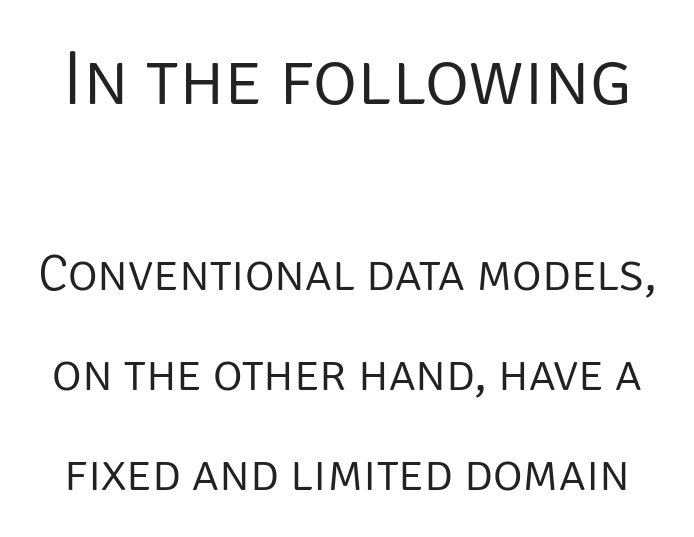
Q: Is the text bold? A: No.
Q: Is the text italic (slanted)? A: No, it is upright.
Q: Is the typeface a serif or a sans-serif typeface? A: Sans-serif.
Q: Is the text underlined? A: No.
Q: Is the spacing between letters normal or unusually wide? A: Normal.
Q: Is the spacing between lines tight, normal or loose? A: Loose.
Q: Which block of text is set in a larger size, the first (top) or the second (bottom)? A: The first (top) one.
Q: Width (condensed, normal, or wide)? A: Normal.
Q: Stroke contrast? A: Low.
Q: x-height? A: Large.
Q: Monospaced? A: No.
